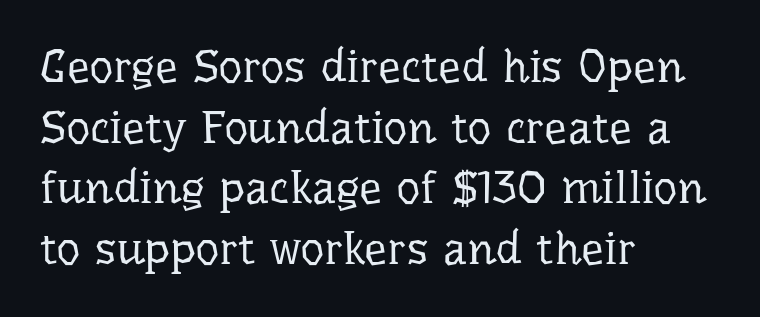
The tracking reads as untouched default to a designer's eye. The rendering shows small feet on the letterforms — a serif design. Here the designer chose a conventional face with non-uniform glyph widths. Italic? Not at all — the glyphs are vertical. These lines are set flush left with a ragged right edge.
